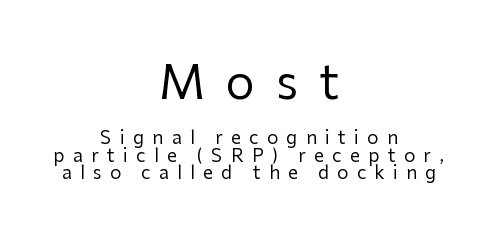
Notice how the stems are strictly vertical — no italics here. In terms of letterspacing, this is a distinctly airy, spread setting. Type size steps down from the first block to the second. Compared with a typical body face, this is equally light or lighter still.
